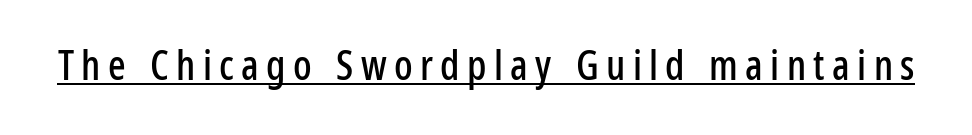
The image shows 41 px condensed sans-serif type, upright; set underlined; low stroke contrast and a medium x-height.
